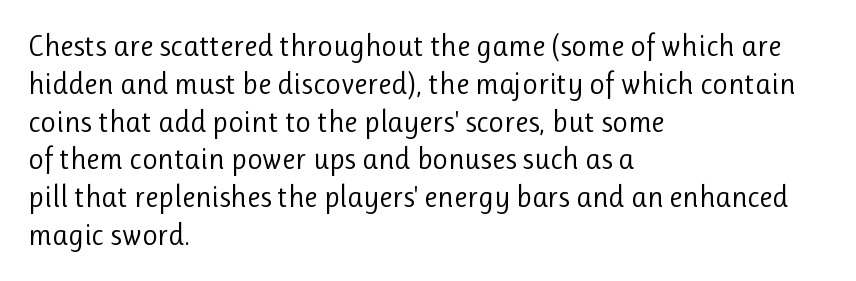
Q: Is the text bold? A: No.
Q: Is the text italic (slanted)? A: No, it is upright.
Q: Is the typeface a serif or a sans-serif typeface? A: Sans-serif.
Q: Is the text underlined? A: No.
Q: How is the paragraph aligned? A: Left-aligned.
Q: Is the spacing between letters normal or unusually wide? A: Normal.
Q: Is the spacing between lines tight, normal or loose? A: Normal.
Q: Width (condensed, normal, or wide)? A: Normal.
Q: Stroke contrast? A: Low.
Q: x-height? A: Medium.
Q: Monospaced? A: No.
